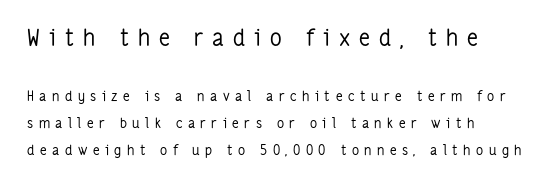
{"italic": "no", "bold": "no", "underline": "no", "align": "left", "line_spacing": "loose", "line_spacing_ratio": 1.91, "letter_spacing": "wide", "letter_spacing_em": 0.39, "larger_block": "first", "size_ratio": 1.64, "glyph_px": 23}
